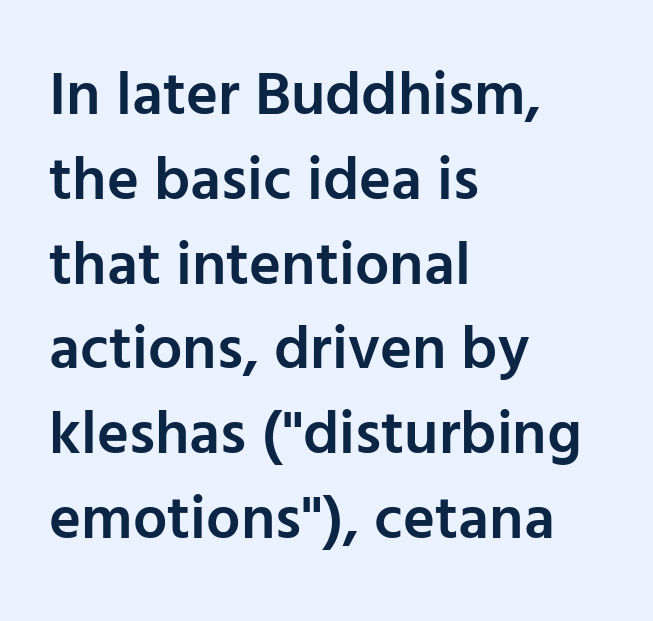
Spacing verdict: proportional, widths tailored to each character. Does the copy run flush right? No — it runs flush left. The glyphs in this specimen are sans serif. Posture: vertical. No extra tracking has been applied to these lines.
